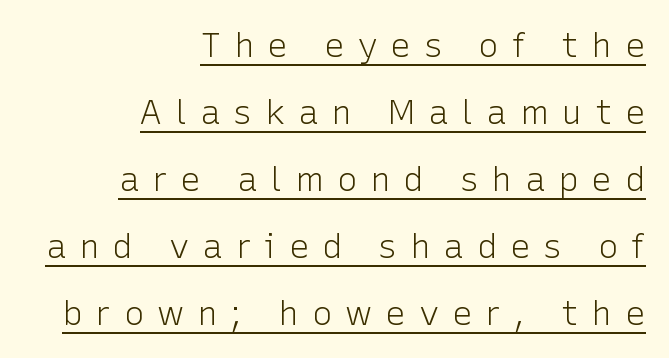
The image shows 34 px light sans-serif type, upright; set right-aligned, loose line spacing (1.97x), unusually wide letter spacing (+0.38 em), underlined; low stroke contrast and a medium x-height.
